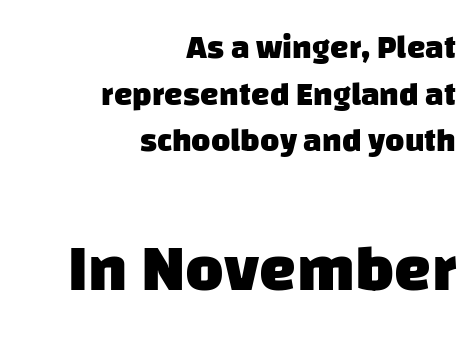
Typesetter's note: full bold, strokes at maximum text heaviness. Underline: absent. The setting favours the right margin, as signatures and pull-quotes sometimes do. The passage shown is typed in a proportional face where columns would drift. Words appear dense and cohesive because spacing is normal.
